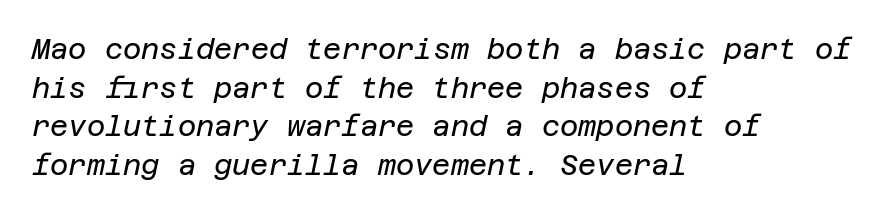
The image shows 28 px regular-weight type, italic (leaning right); set left-aligned, normal line spacing (1.38x), normal letter spacing, not underlined; low stroke contrast and a large x-height.
